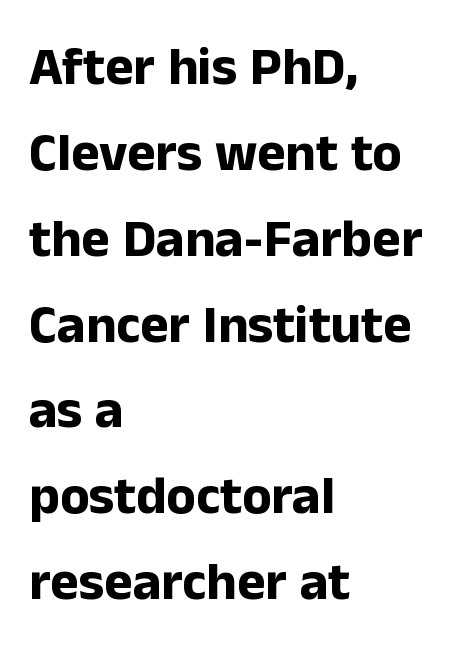
The image shows 54 px bold sans-serif type, upright; set left-aligned, normal line spacing (1.59x), normal letter spacing, not underlined; low stroke contrast and a medium x-height.
